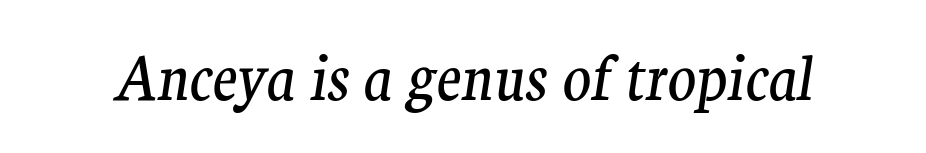
The font sits on the lighter half of the weight spectrum, regular included. The designer went with a serif here, giving each stem small feet. Look at the tracking — it's just the regular setting, nothing added. These lines were composed using italics. The glyphs are unaccompanied by any horizontal stroke below them. The letters advance in unequal steps, a hallmark of proportional type.
